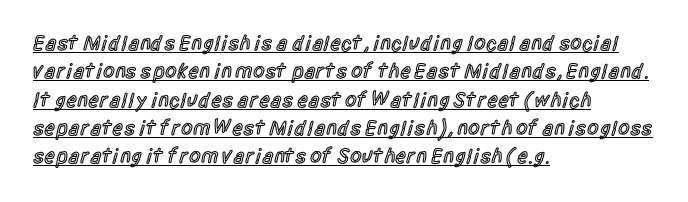
Q: Is the text bold? A: Semi-bold.
Q: Is the text italic (slanted)? A: Yes.
Q: Is the text underlined? A: Yes.
Q: How is the paragraph aligned? A: Left-aligned.
Q: Is the spacing between letters normal or unusually wide? A: Normal.
Q: Is the spacing between lines tight, normal or loose? A: Normal.
